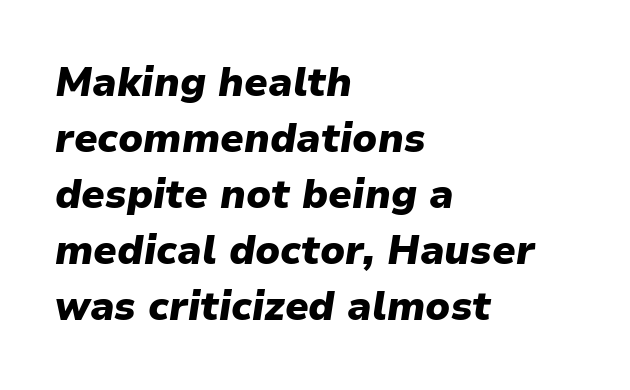
Q: Is the text bold? A: Yes.
Q: Is the text italic (slanted)? A: Yes, it leans right by about 9 degrees.
Q: Is the text underlined? A: No.
Q: How is the paragraph aligned? A: Left-aligned.
Q: Is the spacing between letters normal or unusually wide? A: Normal.
Q: Is the spacing between lines tight, normal or loose? A: Normal.
Q: Width (condensed, normal, or wide)? A: Normal.
Q: Stroke contrast? A: Low.
Q: x-height? A: Medium.
Q: Monospaced? A: No.
